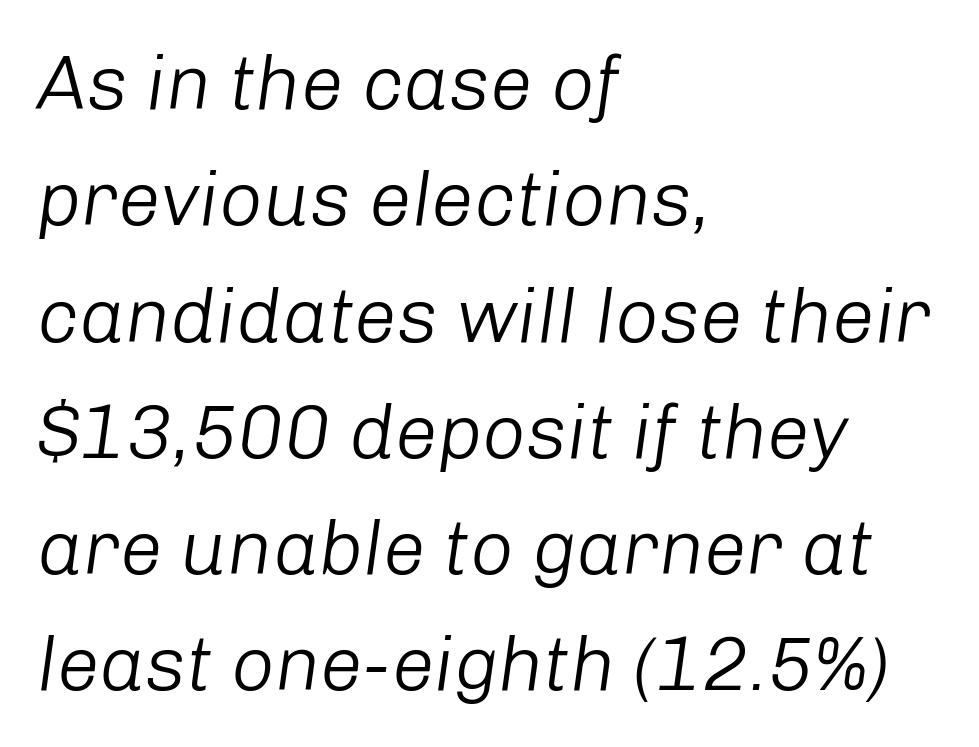
{"italic": "yes", "lean": "right", "slant_degrees": 8, "bold": "no", "weight": "light", "width": "normal", "stroke_contrast": "low", "x_height": "medium", "monospaced": "no", "underline": "no", "align": "left", "line_spacing": "normal", "line_spacing_ratio": 1.53, "letter_spacing": "normal", "letter_spacing_em": 0.0, "glyph_px": 76}
